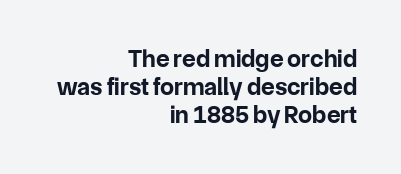
The image shows 25 px bold type, upright; set right-aligned, tight line spacing (1.13x), normal letter spacing, not underlined.
